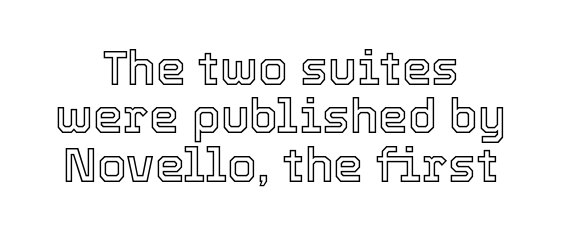
Q: Is the text italic (slanted)? A: No, it is upright.
Q: Is the text underlined? A: No.
Q: How is the paragraph aligned? A: Centered.
Q: Is the spacing between letters normal or unusually wide? A: Normal.
Q: Is the spacing between lines tight, normal or loose? A: Tight.
Q: Width (condensed, normal, or wide)? A: Normal.
Q: x-height? A: Medium.
Q: Monospaced? A: No.
